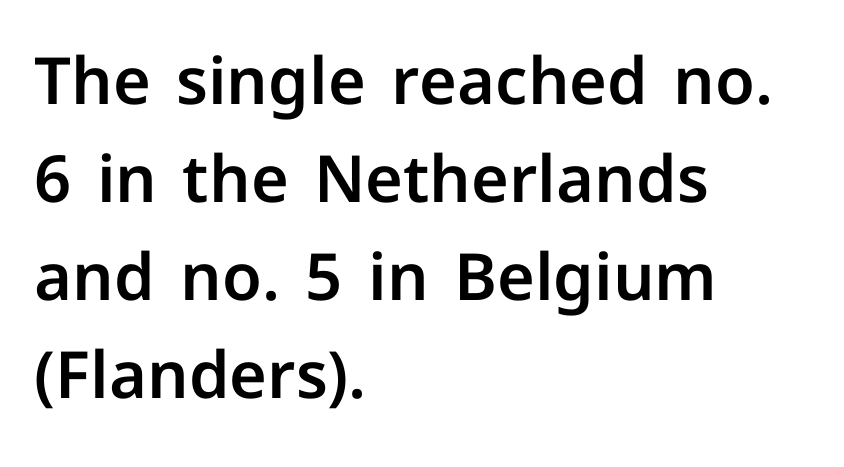
Q: Is the text italic (slanted)? A: No, it is upright.
Q: Is the typeface a serif or a sans-serif typeface? A: Sans-serif.
Q: Is the text underlined? A: No.
Q: How is the paragraph aligned? A: Left-aligned.
Q: Is the spacing between letters normal or unusually wide? A: Normal.
Q: Is the spacing between lines tight, normal or loose? A: Normal.
Q: Width (condensed, normal, or wide)? A: Normal.
Q: Stroke contrast? A: Low.
Q: x-height? A: Medium.
Q: Monospaced? A: No.
